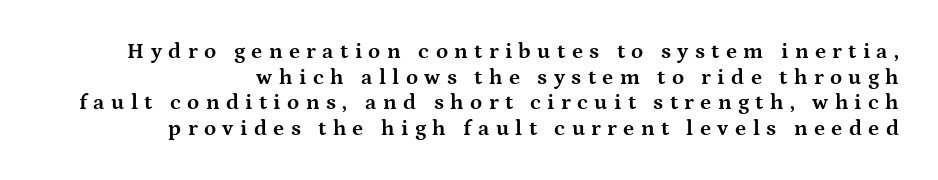
{"italic": "no", "bold": "yes", "underline": "no", "align": "right", "line_spacing_ratio": 1.16, "letter_spacing": "wide", "letter_spacing_em": 0.29, "glyph_px": 22}
